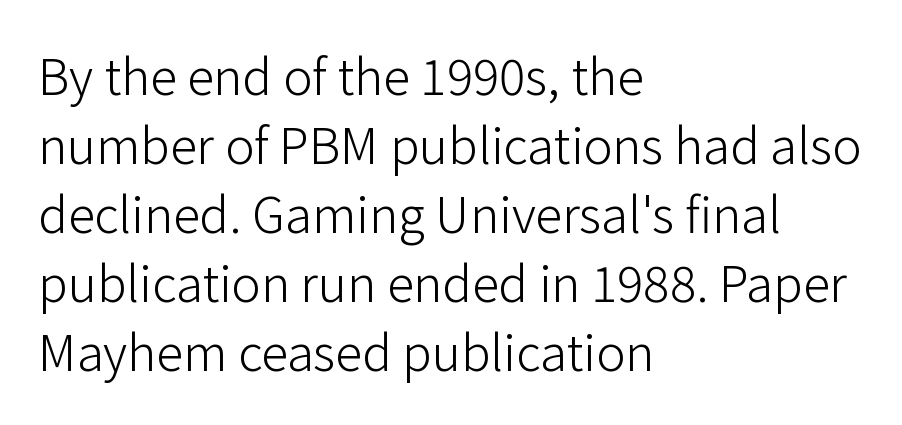
{"serif": "no", "italic": "no", "bold": "no", "weight": "light", "width": "normal", "stroke_contrast": "low", "x_height": "medium", "monospaced": "no", "underline": "no", "align": "left", "line_spacing": "normal", "line_spacing_ratio": 1.41, "letter_spacing": "normal", "letter_spacing_em": 0.0, "glyph_px": 49}
